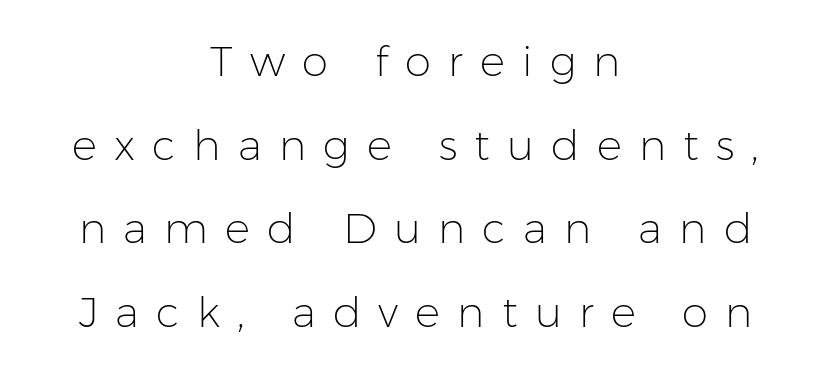
Q: Is the text bold? A: No.
Q: Is the text italic (slanted)? A: No, it is upright.
Q: Is the typeface a serif or a sans-serif typeface? A: Sans-serif.
Q: Is the text underlined? A: No.
Q: How is the paragraph aligned? A: Centered.
Q: Is the spacing between letters normal or unusually wide? A: Unusually wide.
Q: Is the spacing between lines tight, normal or loose? A: Loose.
Q: Width (condensed, normal, or wide)? A: Normal.
Q: Stroke contrast? A: Low.
Q: x-height? A: Medium.
Q: Monospaced? A: No.
